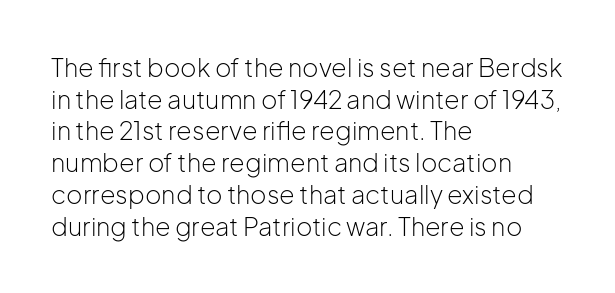
The image shows 25 px text type, upright; set left-aligned, normal line spacing (1.27x), normal letter spacing, not underlined.
